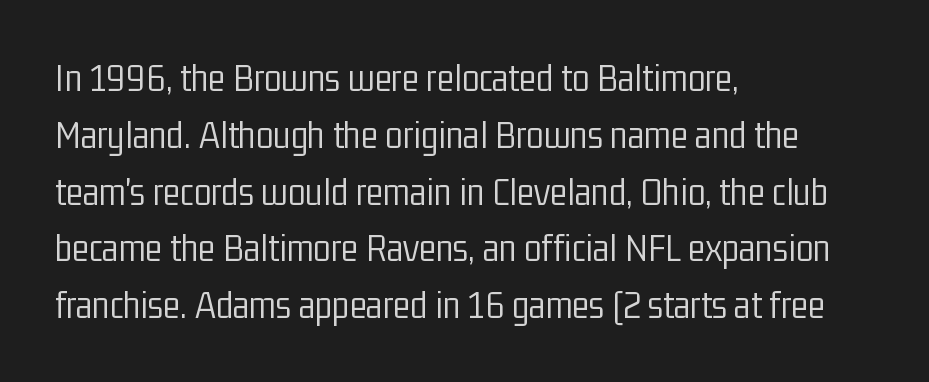
The image shows 40 px light, condensed sans-serif type, upright; set left-aligned, normal line spacing (1.42x), normal letter spacing, not underlined; low stroke contrast and a medium x-height.
